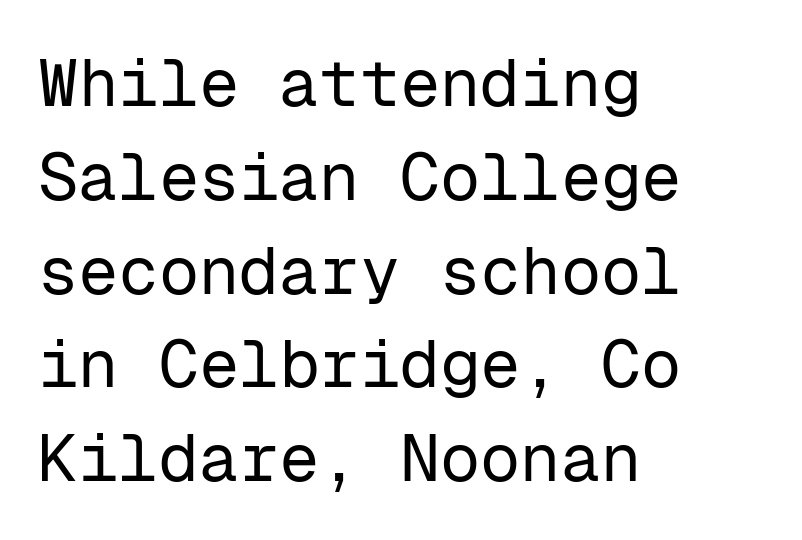
The image shows 67 px regular-weight sans-serif type, upright, monospaced; set left-aligned, normal line spacing (1.4x), normal letter spacing, not underlined; low stroke contrast and a medium x-height.
